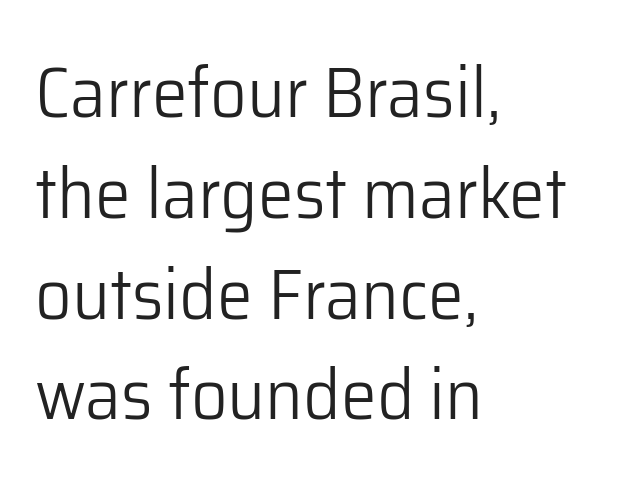
{"serif": "no", "italic": "no", "bold": "no", "weight": "light", "width": "normal", "stroke_contrast": "low", "x_height": "medium", "monospaced": "no", "underline": "no", "align": "left", "line_spacing": "normal", "line_spacing_ratio": 1.4, "letter_spacing": "normal", "letter_spacing_em": 0.0, "glyph_px": 72}
